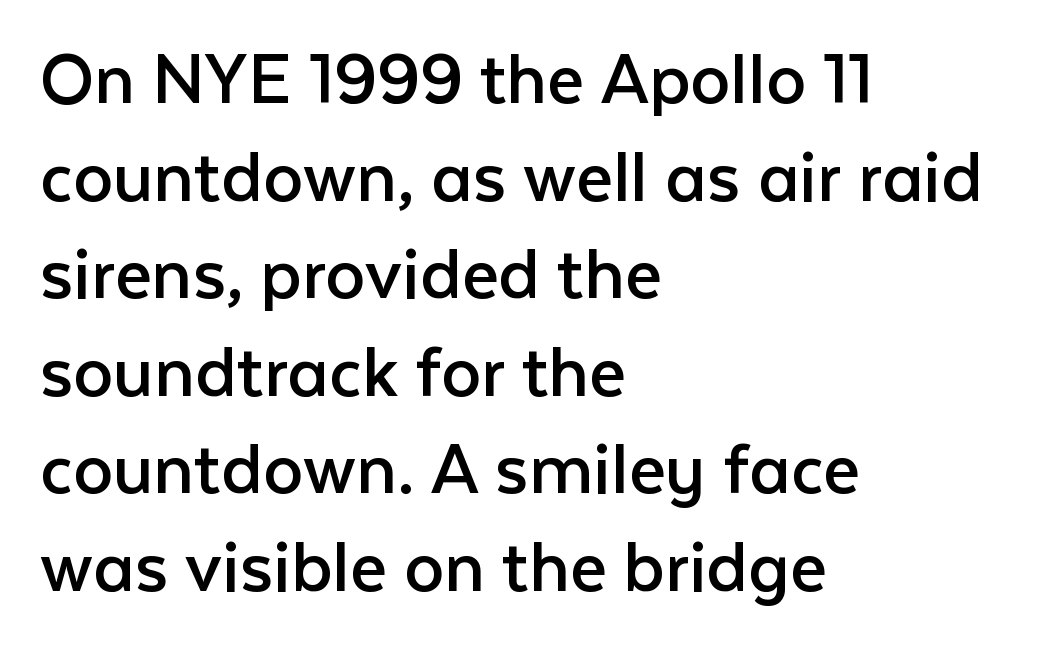
{"serif": "no", "italic": "no", "bold": "no", "weight": "regular", "width": "normal", "stroke_contrast": "low", "x_height": "medium", "monospaced": "no", "underline": "no", "align": "left", "line_spacing_ratio": 1.22, "letter_spacing": "normal", "letter_spacing_em": 0.0, "glyph_px": 80}
